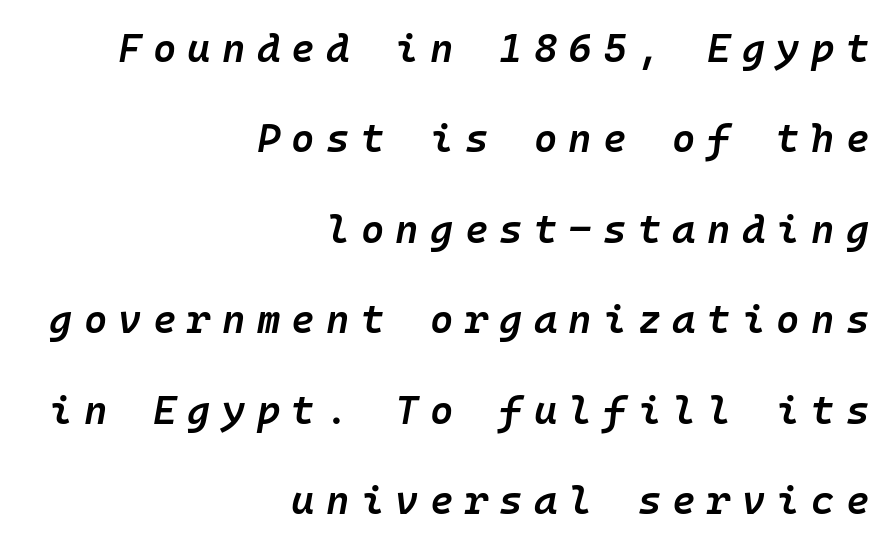
The image shows 40 px semibold type, italic (leaning right), monospaced; set right-aligned, loose line spacing (2.26x), unusually wide letter spacing (+0.28 em), not underlined; low stroke contrast and a medium x-height.
